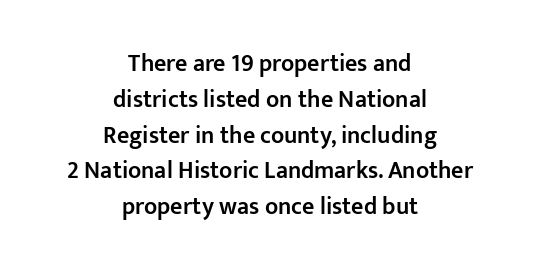
Q: Is the text bold? A: Semi-bold.
Q: Is the text italic (slanted)? A: No, it is upright.
Q: Is the text underlined? A: No.
Q: How is the paragraph aligned? A: Centered.
Q: Is the spacing between letters normal or unusually wide? A: Normal.
Q: Is the spacing between lines tight, normal or loose? A: Normal.
